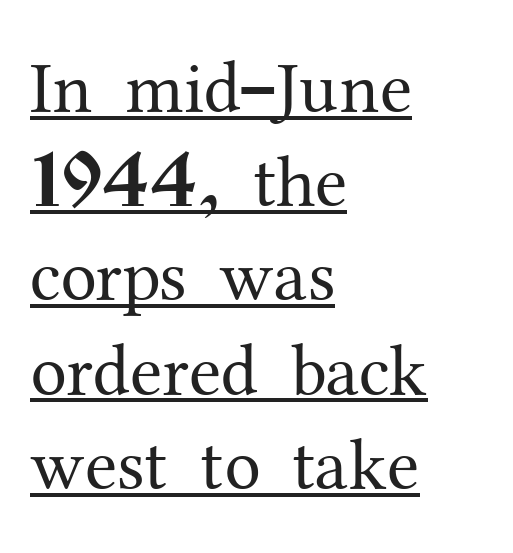
This sample uses an upright cut, with every glyph sitting square on the baseline. No extra ink here — the face is not bold. In CSS terms this would be text-align: left. The rendering shows small feet on the letterforms — a serif design. Here the designer chose a conventional face with non-uniform glyph widths. The line texture is even and compact thanks to regular tracking.
